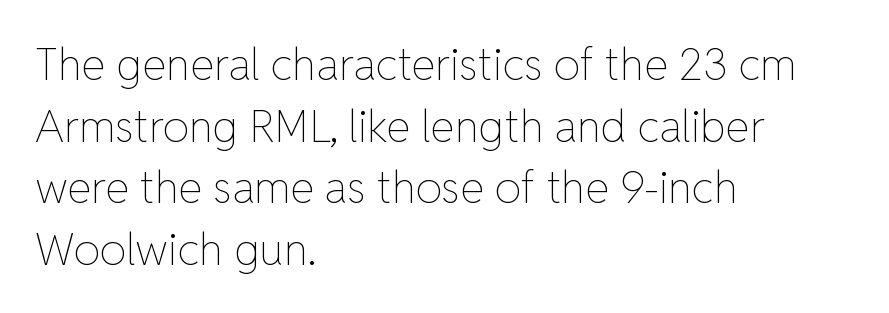
The horizontal fit of the characters is conventional and even. Stroke mass is kept to a normal reading level or below. It's the straight-up-and-down kind of type. The baseline area is clear. Quick note: interline space is typical. Does the copy run flush right? No — it runs flush left.
